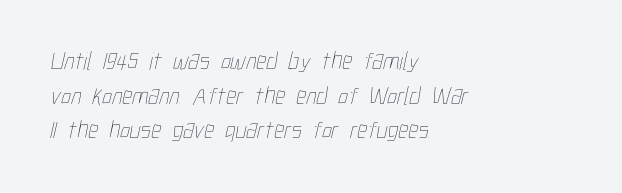
The image shows 25 px text type; set left-aligned, normal line spacing (1.39x), normal letter spacing, not underlined.
